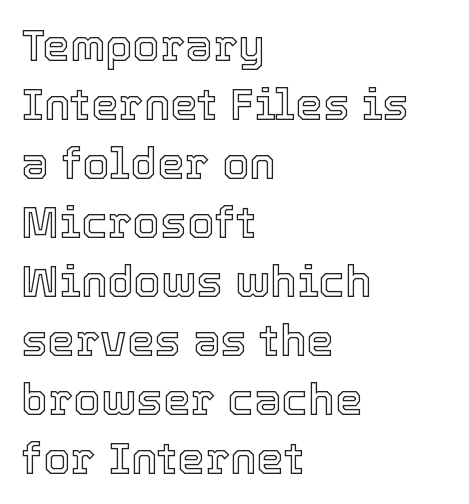
Q: Is the text italic (slanted)? A: No, it is upright.
Q: Is the text underlined? A: No.
Q: How is the paragraph aligned? A: Left-aligned.
Q: Is the spacing between letters normal or unusually wide? A: Normal.
Q: Is the spacing between lines tight, normal or loose? A: Normal.
Q: Width (condensed, normal, or wide)? A: Normal.
Q: x-height? A: Medium.
Q: Monospaced? A: No.
